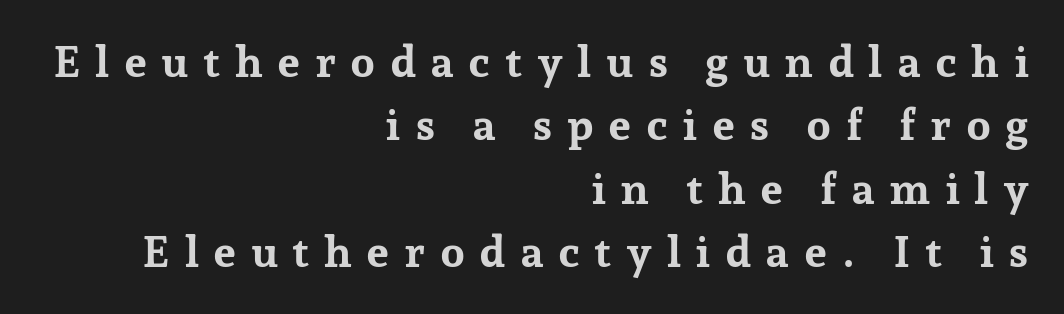
{"serif": "yes", "italic": "no", "bold": "yes", "weight": "bold", "width": "normal", "stroke_contrast": "low", "x_height": "medium", "monospaced": "no", "underline": "no", "align": "right", "line_spacing": "normal", "line_spacing_ratio": 1.44, "letter_spacing": "wide", "letter_spacing_em": 0.32, "glyph_px": 44}
